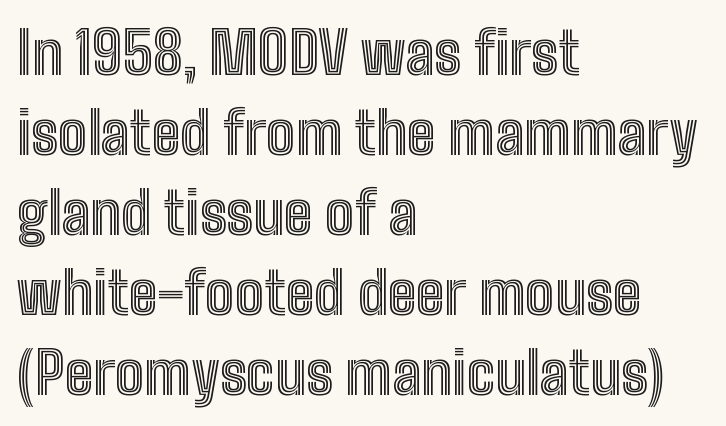
Do the characters align in a grid? No, the font is proportional. Only glyphs here, with clear space below each row. Every stem runs plumb, perpendicular to the baseline. What stands out about the letter spacing? Nothing — it is the standard amount. Vertical spacing — default.
